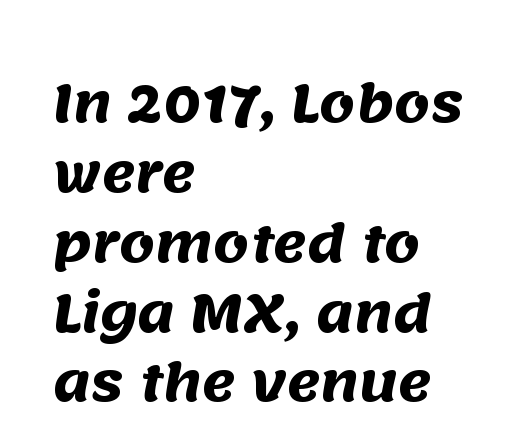
The image shows 51 px heavy sans-serif type; set left-aligned, normal line spacing (1.37x), normal letter spacing, not underlined; medium stroke contrast and a large x-height.
